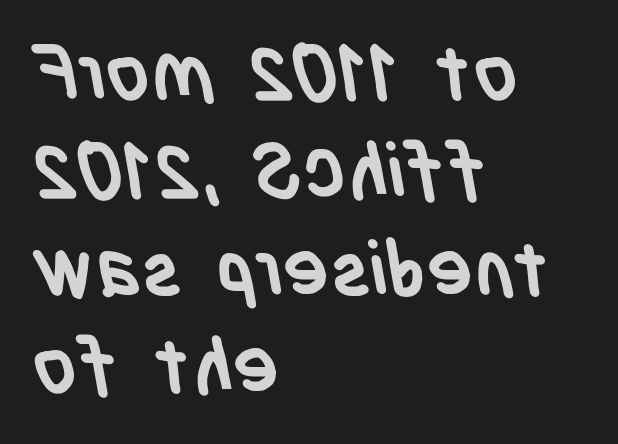
This is sans-serif lettering, the kind often seen on screens and signage. Look at the stroke-to-counter ratio: heavy, a bold. Check under the words: just untouched page. Quick note: interline space is typical. Think of a printed novel: that variable character pitch is what you see here.
